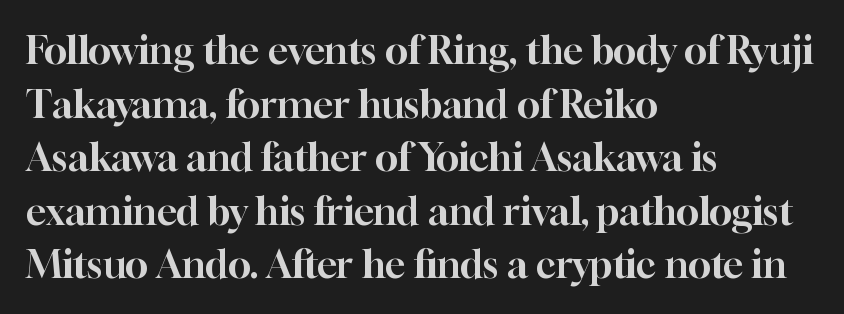
{"serif": "yes", "italic": "no", "width": "normal", "stroke_contrast": "high", "x_height": "medium", "monospaced": "no", "underline": "no", "align": "left", "line_spacing": "normal", "line_spacing_ratio": 1.41, "letter_spacing": "normal", "letter_spacing_em": 0.0, "glyph_px": 38}
